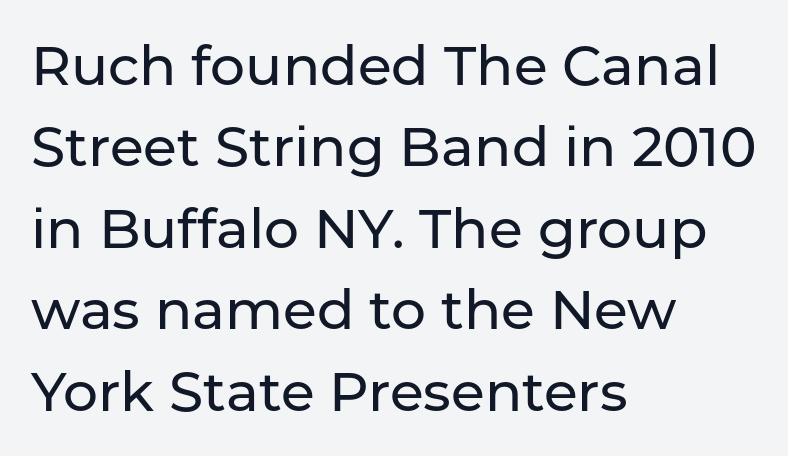
{"serif": "no", "italic": "no", "width": "normal", "stroke_contrast": "low", "x_height": "medium", "monospaced": "no", "underline": "no", "align": "left", "line_spacing": "normal", "line_spacing_ratio": 1.48, "letter_spacing": "normal", "letter_spacing_em": 0.0, "glyph_px": 55}
